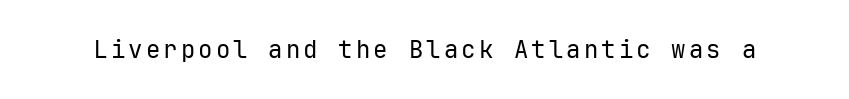
{"italic": "no", "bold": "no", "underline": "no", "glyph_px": 24}
